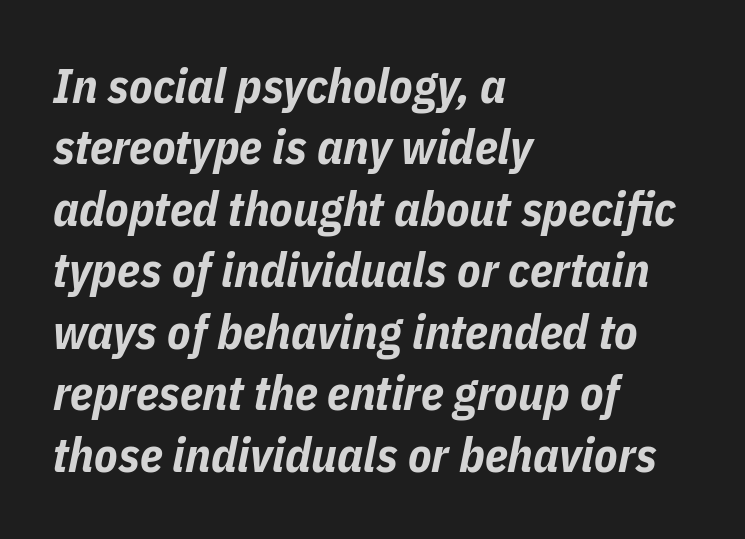
The image shows 48 px bold, condensed type, italic (leaning right); set left-aligned, normal line spacing (1.28x), normal letter spacing, not underlined; low stroke contrast and a medium x-height.
